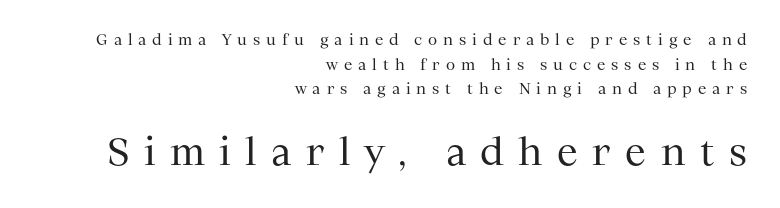
Q: Is the text bold? A: No.
Q: Is the text italic (slanted)? A: No, it is upright.
Q: Is the typeface a serif or a sans-serif typeface? A: Serif.
Q: Is the text underlined? A: No.
Q: How is the paragraph aligned? A: Right-aligned.
Q: Is the spacing between letters normal or unusually wide? A: Unusually wide.
Q: Is the spacing between lines tight, normal or loose? A: Normal.
Q: Which block of text is set in a larger size, the first (top) or the second (bottom)? A: The second (bottom) one.
Q: Width (condensed, normal, or wide)? A: Normal.
Q: Stroke contrast? A: Medium.
Q: x-height? A: Medium.
Q: Monospaced? A: No.
